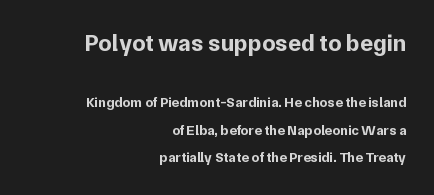
Q: Is the text bold? A: Yes.
Q: Is the text italic (slanted)? A: No, it is upright.
Q: Is the text underlined? A: No.
Q: How is the paragraph aligned? A: Right-aligned.
Q: Is the spacing between letters normal or unusually wide? A: Normal.
Q: Is the spacing between lines tight, normal or loose? A: Loose.
Q: Which block of text is set in a larger size, the first (top) or the second (bottom)? A: The first (top) one.
